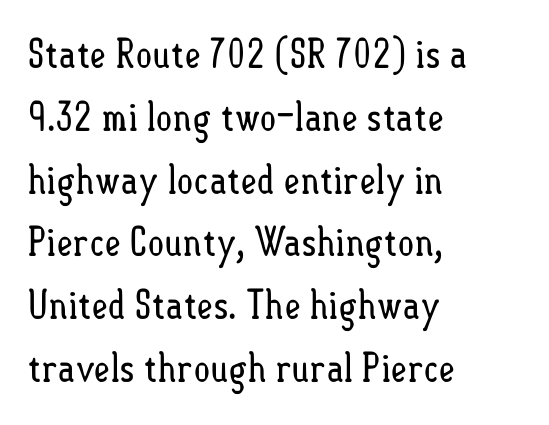
{"italic": "no", "bold": "no", "weight": "regular", "width": "condensed", "stroke_contrast": "low", "x_height": "small", "monospaced": "no", "underline": "no", "align": "left", "line_spacing": "normal", "line_spacing_ratio": 1.57, "letter_spacing": "normal", "letter_spacing_em": 0.0, "glyph_px": 40}
